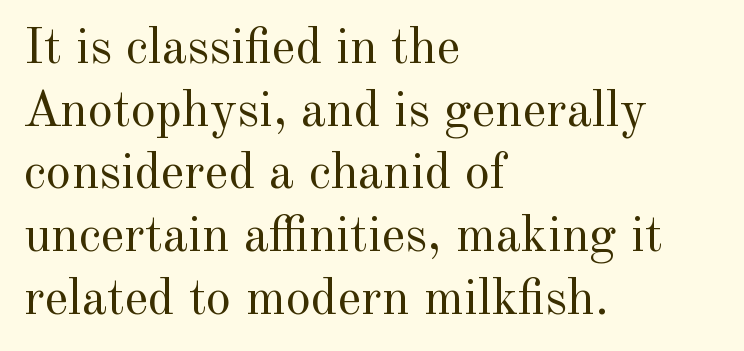
{"serif": "yes", "italic": "no", "bold": "no", "weight": "regular", "width": "normal", "x_height": "small", "monospaced": "no", "underline": "no", "align": "left", "line_spacing_ratio": 1.23, "letter_spacing": "normal", "letter_spacing_em": 0.0, "glyph_px": 51}
